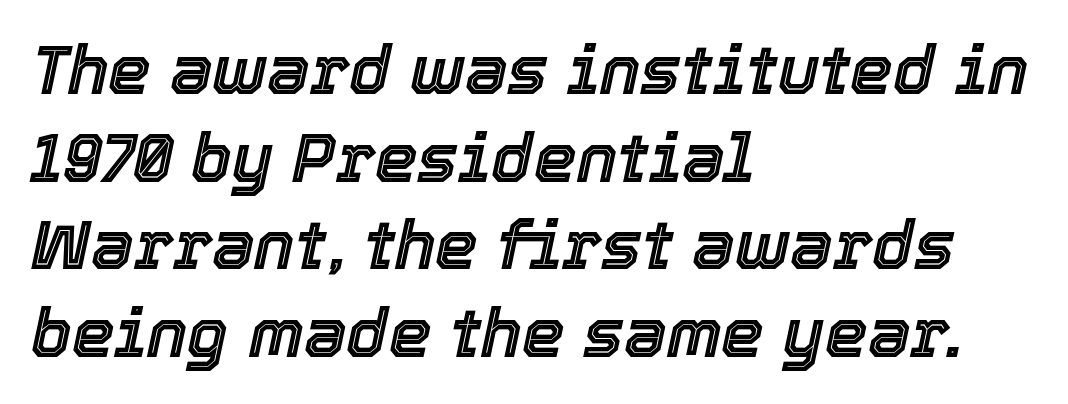
Designer's note — italics engaged. Vertically, the passage feels balanced, rows spaced as you'd expect. Caption: multi-line text, flush left, ragged right. Observe the ordinary spacing: letters are neighbours, not strangers. Underlining? Definitely not there.
